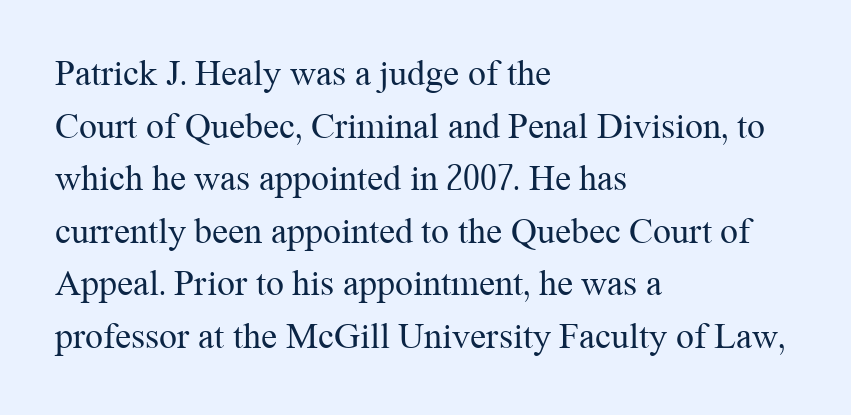
The image shows 36 px regular-weight serif type, upright; set left-aligned, normal line spacing (1.46x), normal letter spacing, not underlined; medium stroke contrast and a medium x-height.
